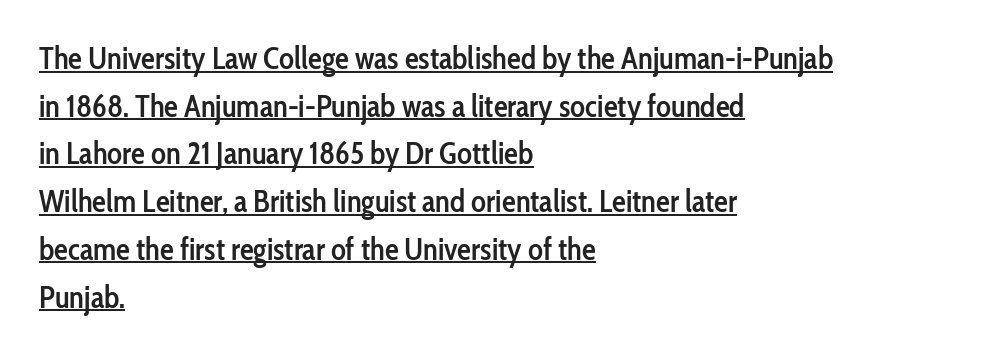
{"serif": "no", "italic": "no", "bold": "semi", "weight": "semibold", "width": "condensed", "stroke_contrast": "low", "x_height": "medium", "monospaced": "no", "underline": "yes", "align": "left", "line_spacing": "normal", "line_spacing_ratio": 1.54, "letter_spacing": "normal", "letter_spacing_em": 0.0, "glyph_px": 31}
